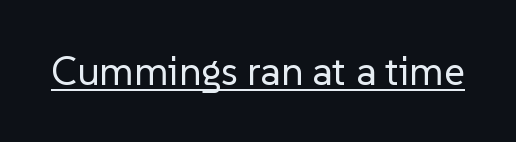
Nobody touched the tracking dial on this one. The axis of the letterforms is exactly vertical. This sample uses a sans-serif face. A baseline rule has been typeset under these characters. A typesetter would call this proportional, since set widths differ per character. The typesetting does not lean heavy: it is not bold.
